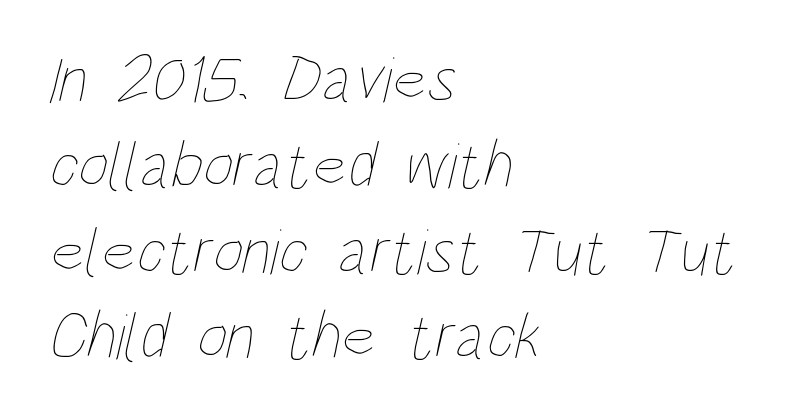
The image shows 66 px thin, condensed type; set left-aligned, normal line spacing (1.3x), normal letter spacing, not underlined; low stroke contrast and a large x-height.
